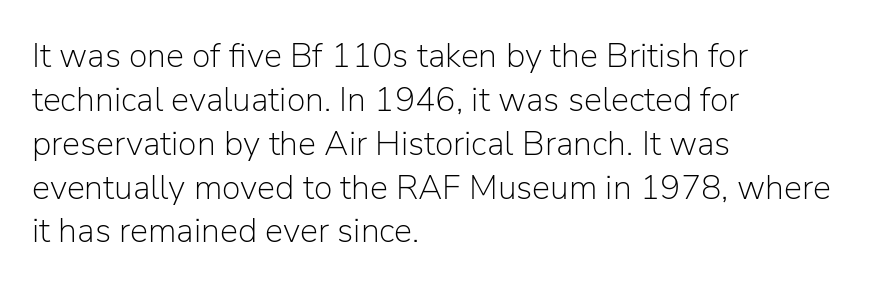
There is no visible air inserted between adjacent glyphs. Posture: upright roman. A typesetter would call this leading conventional body-copy spacing. These lines stack with their left ends in a neat column. A quiet, ordinary-to-light weight characterises the typeface. Letterform terminals end flat and unadorned throughout the passage.
